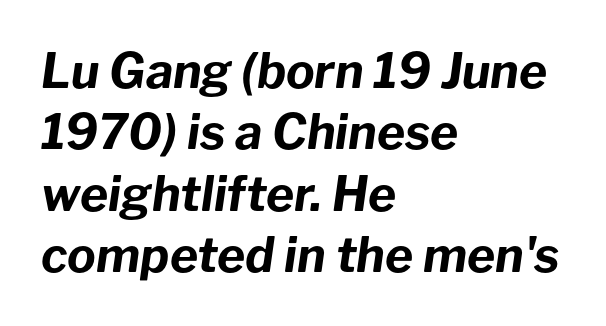
This rendering features lettering with no underline. You'd pick this weight for a headline — it's a proper bold. Leading: standard. The letters advance in unequal steps, a hallmark of proportional type. This sample uses an oblique cut, with every glyph tilted off the vertical. This rendering uses left alignment, leaving the right contour irregular.
